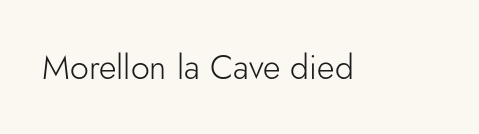
Q: Is the text bold? A: No.
Q: Is the text italic (slanted)? A: No, it is upright.
Q: Is the typeface a serif or a sans-serif typeface? A: Sans-serif.
Q: Is the text underlined? A: No.
Q: Is the spacing between letters normal or unusually wide? A: Normal.
Q: Width (condensed, normal, or wide)? A: Normal.
Q: Stroke contrast? A: Low.
Q: x-height? A: Small.
Q: Monospaced? A: No.
